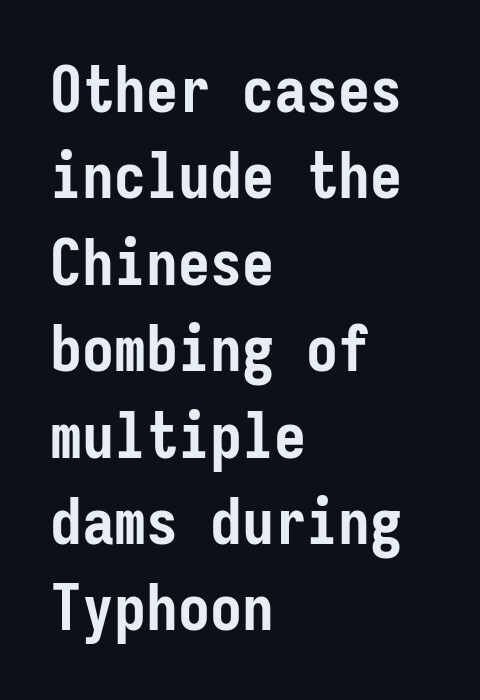
Evenly set lines give the paragraph a standard silhouette. Posture: vertical. Inter-character spacing is left at the font's built-in metrics. Grotesque or geometric, the face here clearly has no serifs. The font is running at its bold setting. One-word summary of the alignment: left.
